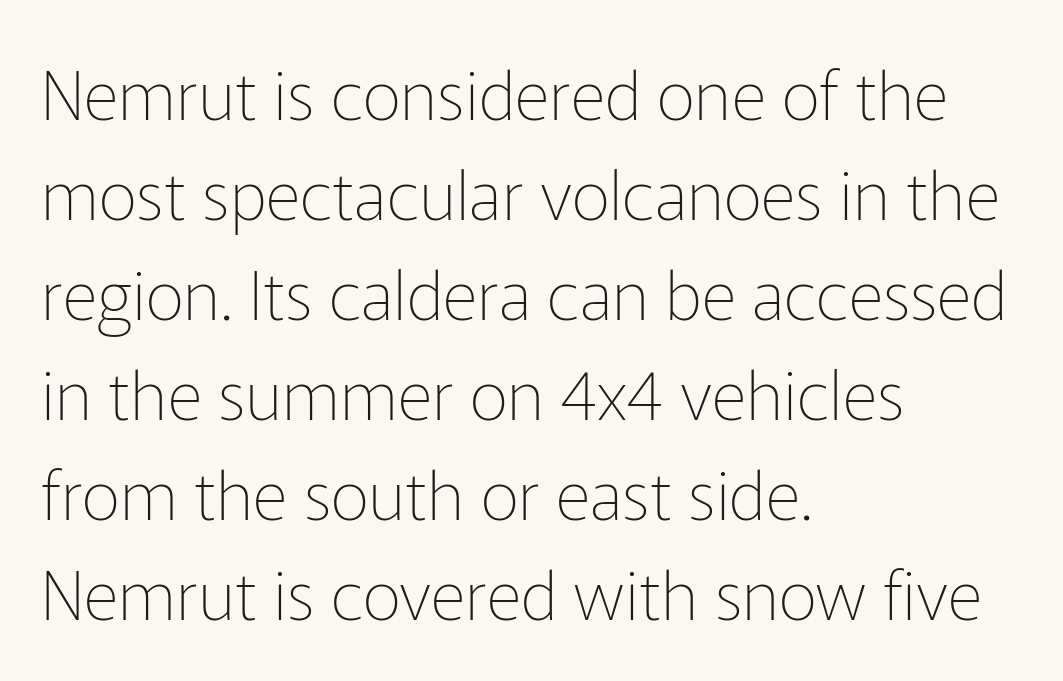
Q: Is the text bold? A: No.
Q: Is the text italic (slanted)? A: No, it is upright.
Q: Is the typeface a serif or a sans-serif typeface? A: Sans-serif.
Q: Is the text underlined? A: No.
Q: How is the paragraph aligned? A: Left-aligned.
Q: Is the spacing between letters normal or unusually wide? A: Normal.
Q: Is the spacing between lines tight, normal or loose? A: Normal.
Q: Width (condensed, normal, or wide)? A: Normal.
Q: Stroke contrast? A: Low.
Q: x-height? A: Medium.
Q: Monospaced? A: No.
